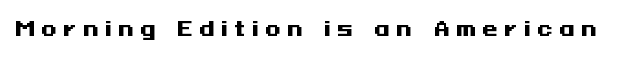
The image shows 20 px bold type, upright; set unusually wide letter spacing (+0.32 em), not underlined.
